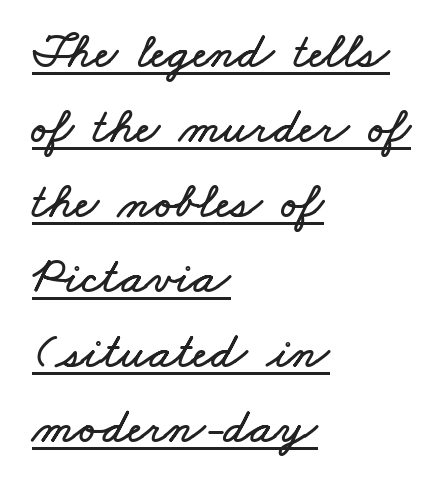
The image shows 50 px wide type; set left-aligned, normal line spacing (1.5x), normal letter spacing, underlined; low stroke contrast and a small x-height.
